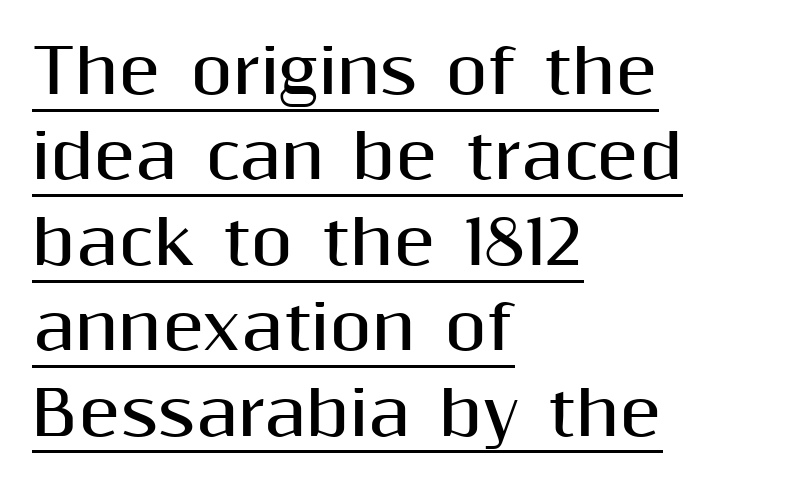
{"serif": "no", "italic": "no", "bold": "yes", "weight": "bold", "width": "normal", "stroke_contrast": "medium", "x_height": "medium", "monospaced": "no", "underline": "yes", "align": "left", "line_spacing": "normal", "line_spacing_ratio": 1.4, "letter_spacing": "normal", "letter_spacing_em": 0.0, "glyph_px": 61}
